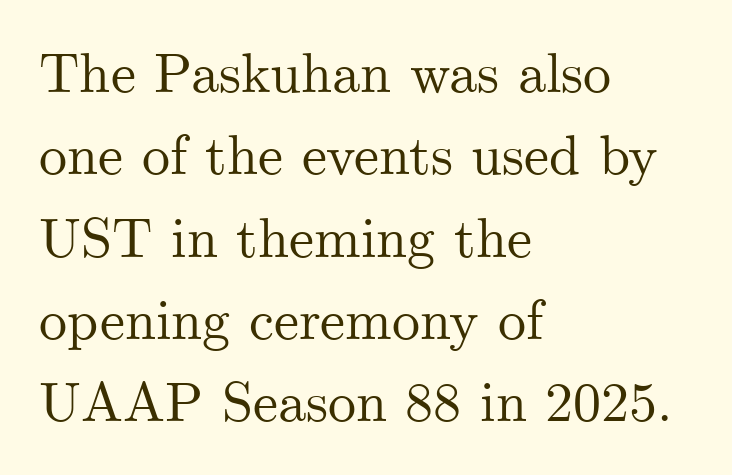
Q: Is the text italic (slanted)? A: No, it is upright.
Q: Is the typeface a serif or a sans-serif typeface? A: Serif.
Q: Is the text underlined? A: No.
Q: How is the paragraph aligned? A: Left-aligned.
Q: Is the spacing between letters normal or unusually wide? A: Normal.
Q: Is the spacing between lines tight, normal or loose? A: Normal.
Q: Width (condensed, normal, or wide)? A: Normal.
Q: Stroke contrast? A: Medium.
Q: x-height? A: Small.
Q: Monospaced? A: No.
